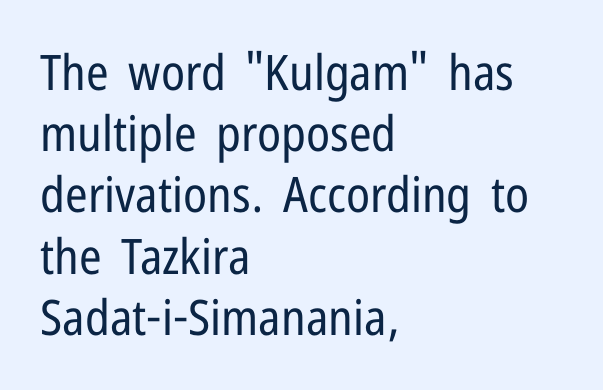
Q: Is the text bold? A: No.
Q: Is the text italic (slanted)? A: No, it is upright.
Q: Is the typeface a serif or a sans-serif typeface? A: Sans-serif.
Q: Is the text underlined? A: No.
Q: How is the paragraph aligned? A: Left-aligned.
Q: Is the spacing between letters normal or unusually wide? A: Normal.
Q: Is the spacing between lines tight, normal or loose? A: Normal.
Q: Width (condensed, normal, or wide)? A: Condensed.
Q: Stroke contrast? A: Low.
Q: x-height? A: Medium.
Q: Monospaced? A: No.
